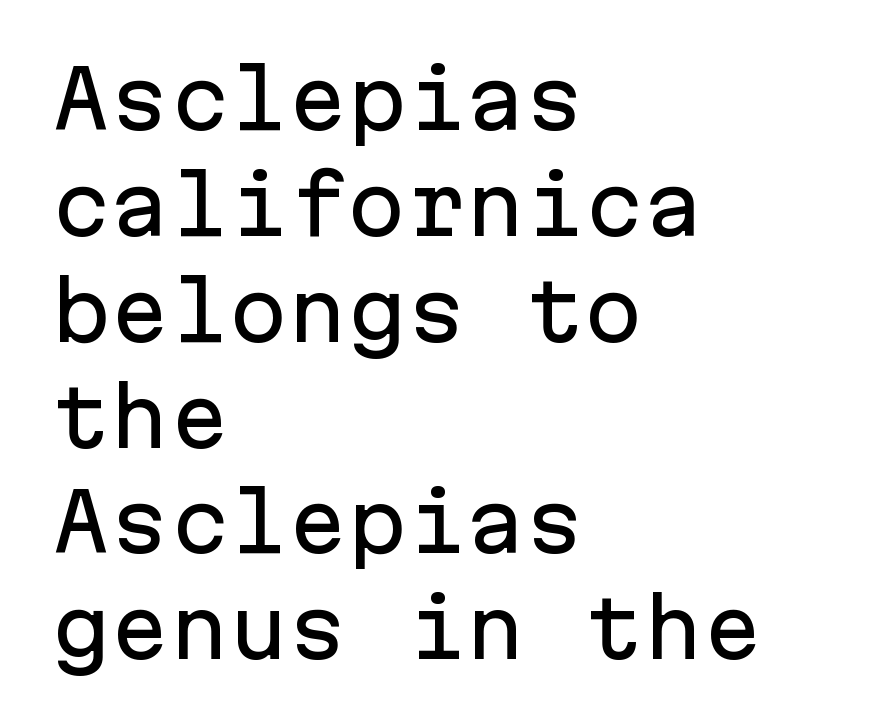
{"serif": "no", "italic": "no", "width": "normal", "stroke_contrast": "low", "x_height": "medium", "monospaced": "yes", "underline": "no", "align": "left", "line_spacing": "normal", "line_spacing_ratio": 1.34, "letter_spacing": "normal", "letter_spacing_em": 0.0, "glyph_px": 79}
